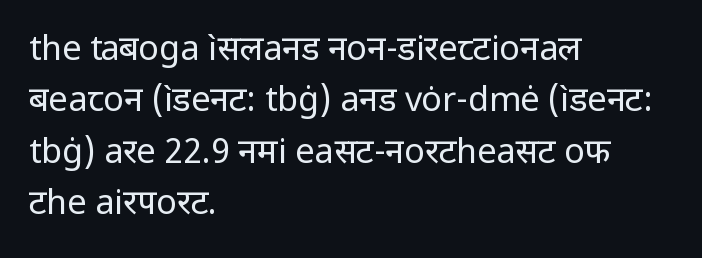
{"serif": "no", "italic": "no", "bold": "no", "weight": "regular", "width": "normal", "stroke_contrast": "low", "x_height": "medium", "monospaced": "no", "underline": "no", "align": "left", "line_spacing": "normal", "line_spacing_ratio": 1.51, "letter_spacing": "normal", "letter_spacing_em": 0.0, "glyph_px": 34}
